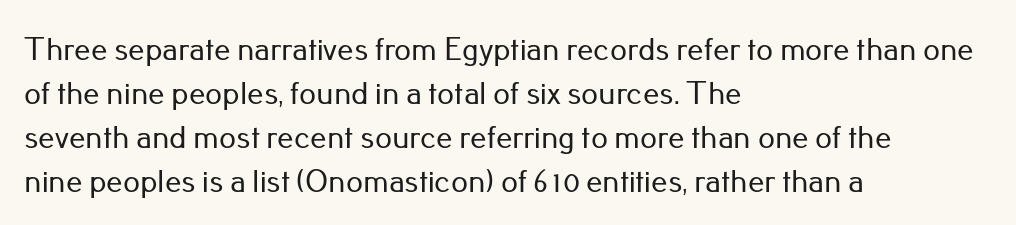
Q: Is the text italic (slanted)? A: No, it is upright.
Q: Is the typeface a serif or a sans-serif typeface? A: Sans-serif.
Q: Is the text underlined? A: No.
Q: How is the paragraph aligned? A: Left-aligned.
Q: Is the spacing between letters normal or unusually wide? A: Normal.
Q: Is the spacing between lines tight, normal or loose? A: Normal.
Q: Width (condensed, normal, or wide)? A: Normal.
Q: Stroke contrast? A: Low.
Q: x-height? A: Small.
Q: Monospaced? A: No.
